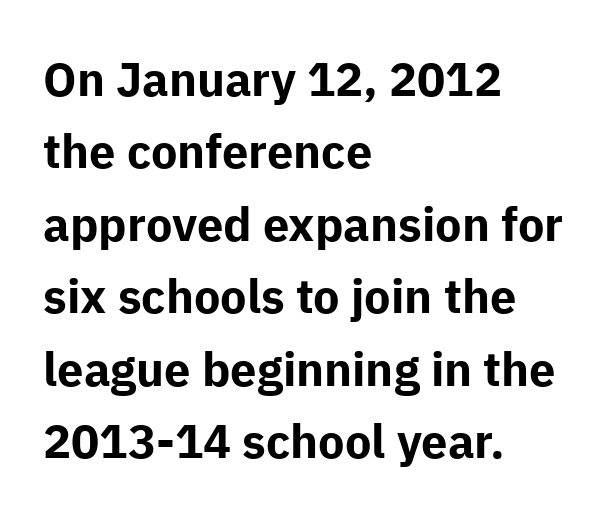
{"serif": "no", "italic": "no", "bold": "yes", "weight": "bold", "width": "normal", "stroke_contrast": "low", "x_height": "medium", "monospaced": "no", "underline": "no", "align": "left", "line_spacing": "normal", "line_spacing_ratio": 1.54, "letter_spacing": "normal", "letter_spacing_em": 0.0, "glyph_px": 47}
